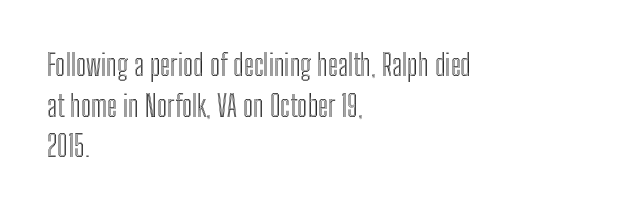
{"italic": "no", "width": "condensed", "x_height": "medium", "monospaced": "no", "underline": "no", "align": "left", "line_spacing": "normal", "line_spacing_ratio": 1.4, "letter_spacing": "normal", "letter_spacing_em": 0.0, "glyph_px": 29}
